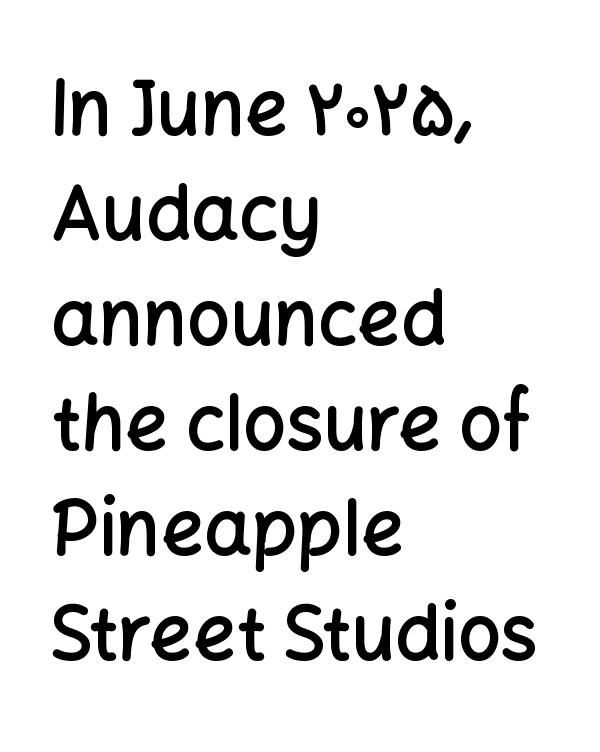
The image shows 75 px semibold sans-serif type, upright; set left-aligned, normal line spacing (1.4x), normal letter spacing, not underlined; low stroke contrast and a medium x-height.
